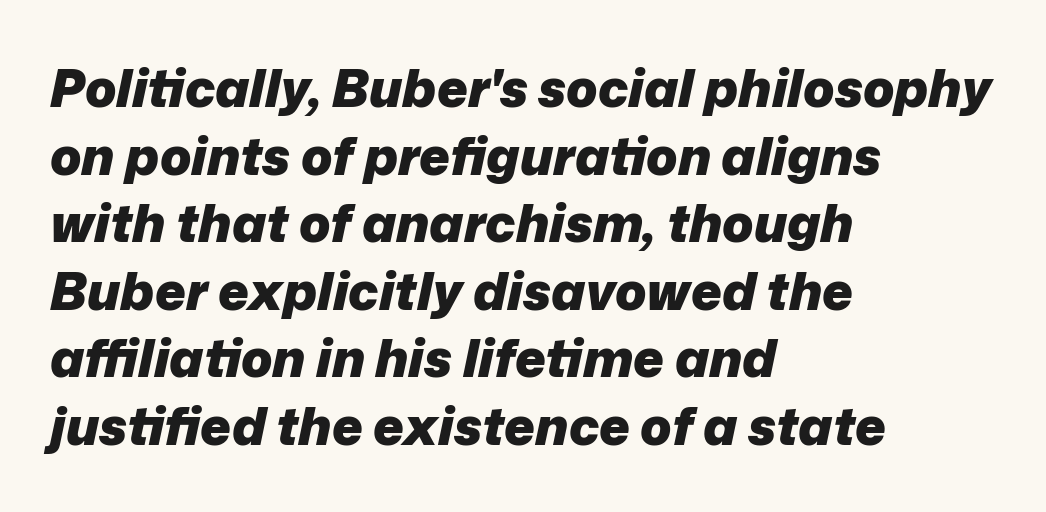
The image shows 52 px heavy type, italic (leaning right); set left-aligned, normal line spacing (1.3x), normal letter spacing, not underlined; low stroke contrast and a medium x-height.
